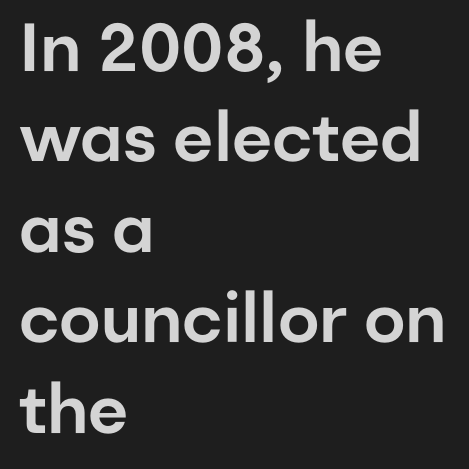
The image shows 68 px sans-serif type, upright; set left-aligned, normal line spacing (1.33x), normal letter spacing, not underlined; low stroke contrast and a medium x-height.
